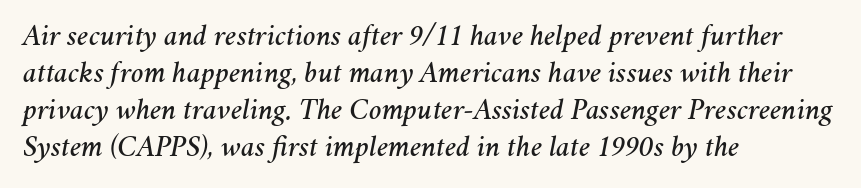
Q: Is the text italic (slanted)? A: Yes, it leans right by about 11 degrees.
Q: Is the text underlined? A: No.
Q: How is the paragraph aligned? A: Left-aligned.
Q: Is the spacing between letters normal or unusually wide? A: Normal.
Q: Width (condensed, normal, or wide)? A: Normal.
Q: Stroke contrast? A: Medium.
Q: x-height? A: Medium.
Q: Monospaced? A: No.
